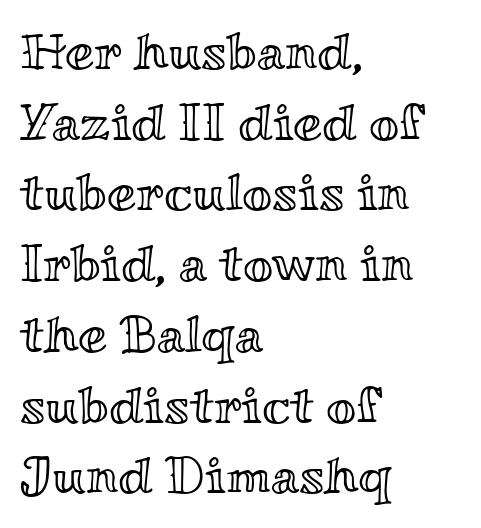
The image shows 52 px wide type, upright; set left-aligned, normal line spacing (1.36x), normal letter spacing, not underlined; a small x-height.
